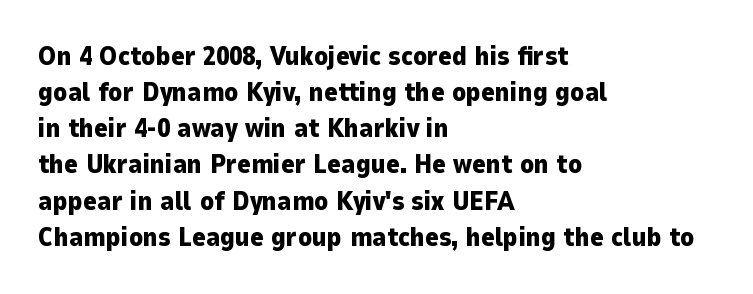
{"italic": "no", "bold": "yes", "underline": "no", "align": "left", "line_spacing": "normal", "line_spacing_ratio": 1.39, "letter_spacing": "normal", "letter_spacing_em": 0.0, "glyph_px": 26}
